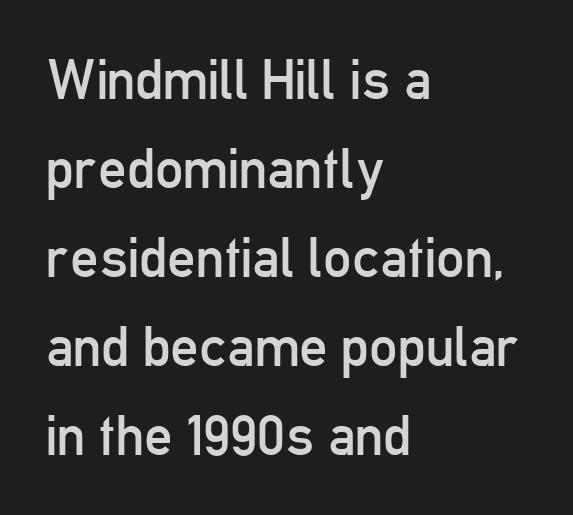
Q: Is the text bold? A: No.
Q: Is the text italic (slanted)? A: No, it is upright.
Q: Is the typeface a serif or a sans-serif typeface? A: Sans-serif.
Q: Is the text underlined? A: No.
Q: How is the paragraph aligned? A: Left-aligned.
Q: Is the spacing between letters normal or unusually wide? A: Normal.
Q: Is the spacing between lines tight, normal or loose? A: Normal.
Q: Width (condensed, normal, or wide)? A: Condensed.
Q: Stroke contrast? A: Low.
Q: x-height? A: Medium.
Q: Monospaced? A: No.
